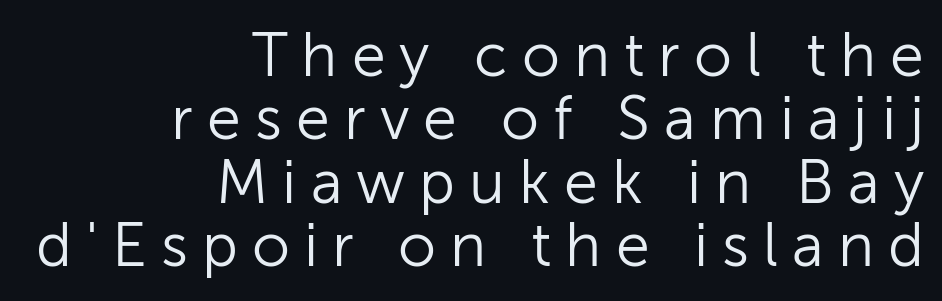
These glyphs show unthickened strokes, regular width or finer. You could not count columns in this text — the font is proportionally spaced. Nobody drew a line under any word here. The rendering anchors every line to the right-hand side. These lines have a slow, spaced-out rhythm from letter to letter.
